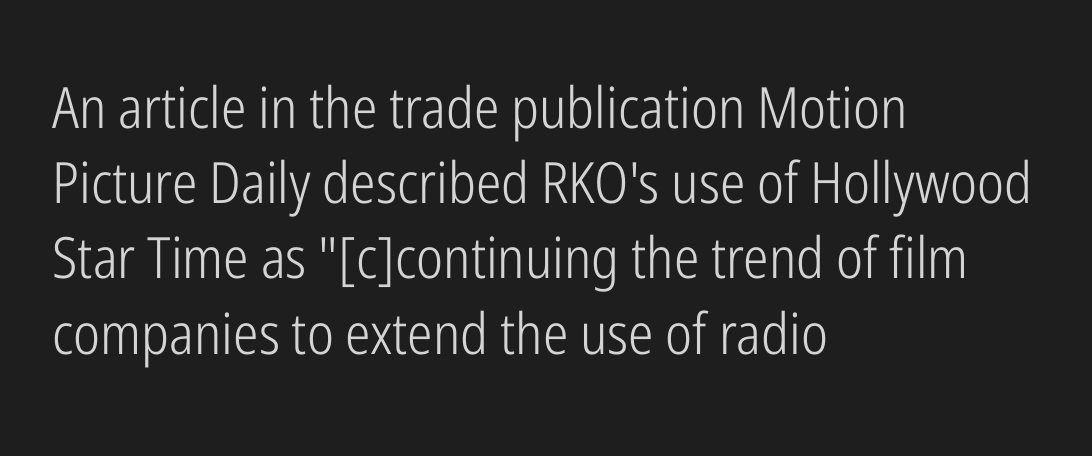
Q: Is the text bold? A: No.
Q: Is the text italic (slanted)? A: No, it is upright.
Q: Is the typeface a serif or a sans-serif typeface? A: Sans-serif.
Q: Is the text underlined? A: No.
Q: How is the paragraph aligned? A: Left-aligned.
Q: Is the spacing between letters normal or unusually wide? A: Normal.
Q: Is the spacing between lines tight, normal or loose? A: Normal.
Q: Width (condensed, normal, or wide)? A: Condensed.
Q: Stroke contrast? A: Low.
Q: x-height? A: Medium.
Q: Monospaced? A: No.
